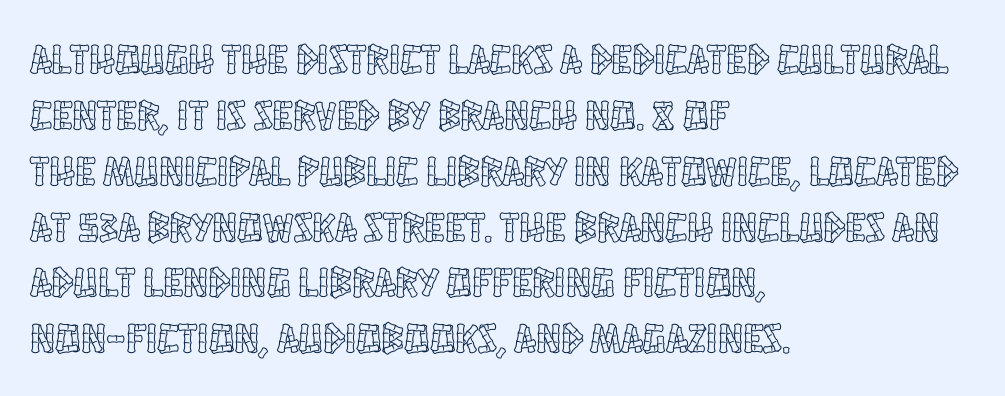
{"italic": "no", "width": "condensed", "x_height": "large", "monospaced": "no", "underline": "no", "align": "left", "line_spacing": "normal", "line_spacing_ratio": 1.33, "letter_spacing": "normal", "letter_spacing_em": 0.0, "glyph_px": 42}
